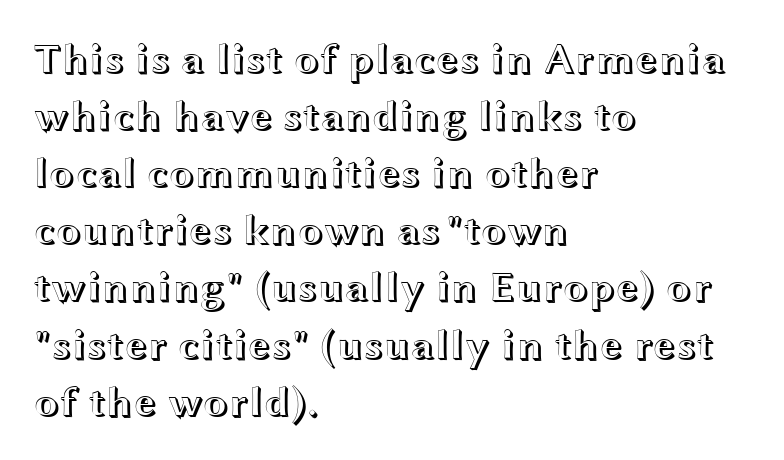
The image shows 42 px wide type, upright; set left-aligned, normal line spacing (1.36x), normal letter spacing, not underlined; a medium x-height.
